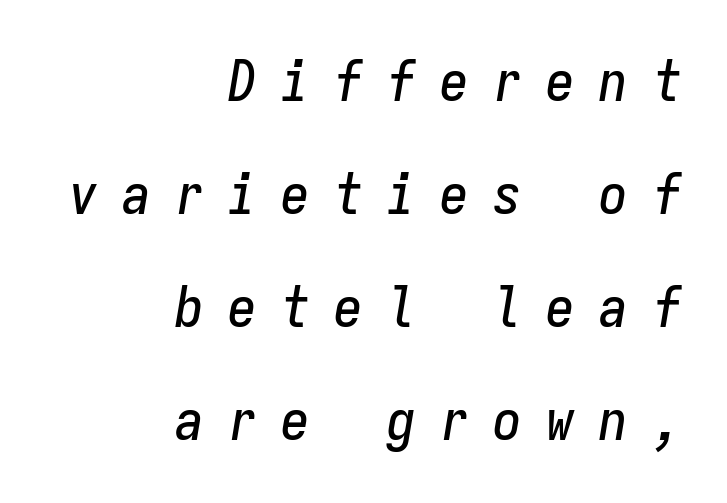
The image shows 57 px condensed type, italic (leaning right), monospaced; set right-aligned, loose line spacing (1.98x), unusually wide letter spacing (+0.43 em), not underlined; low stroke contrast and a medium x-height.
